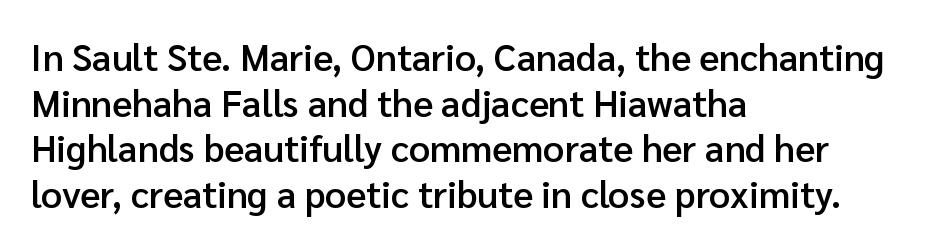
The image shows 37 px semibold sans-serif type, upright; set left-aligned, line spacing 1.23x, normal letter spacing, not underlined; low stroke contrast and a medium x-height.
